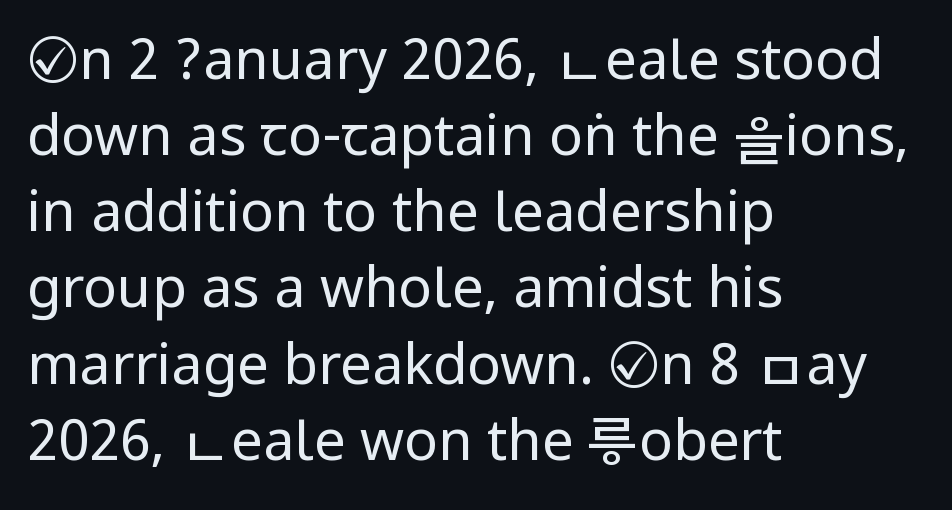
A sans-serif font was chosen for this passage. Line starts are locked; line ends wander. These glyphs show unthickened strokes, regular width or finer. A typesetter would call this leading conventional body-copy spacing.
